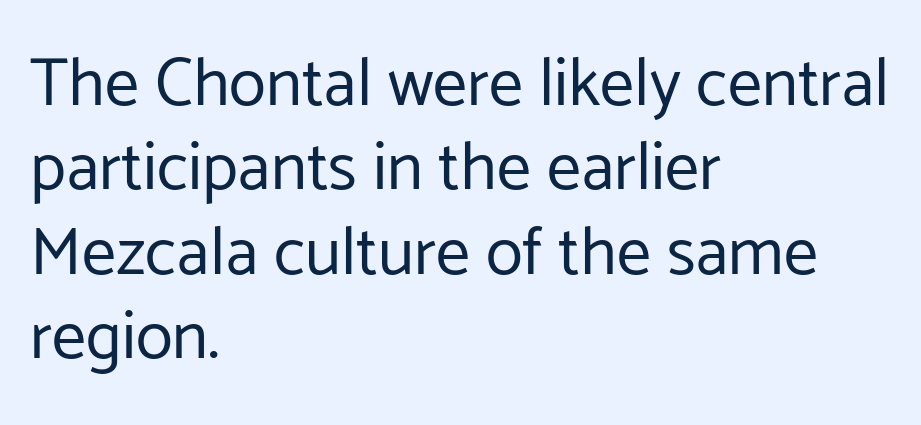
{"serif": "no", "italic": "no", "bold": "no", "weight": "regular", "width": "normal", "stroke_contrast": "low", "x_height": "medium", "monospaced": "no", "underline": "no", "align": "left", "line_spacing_ratio": 1.24, "letter_spacing": "normal", "letter_spacing_em": 0.0, "glyph_px": 68}
